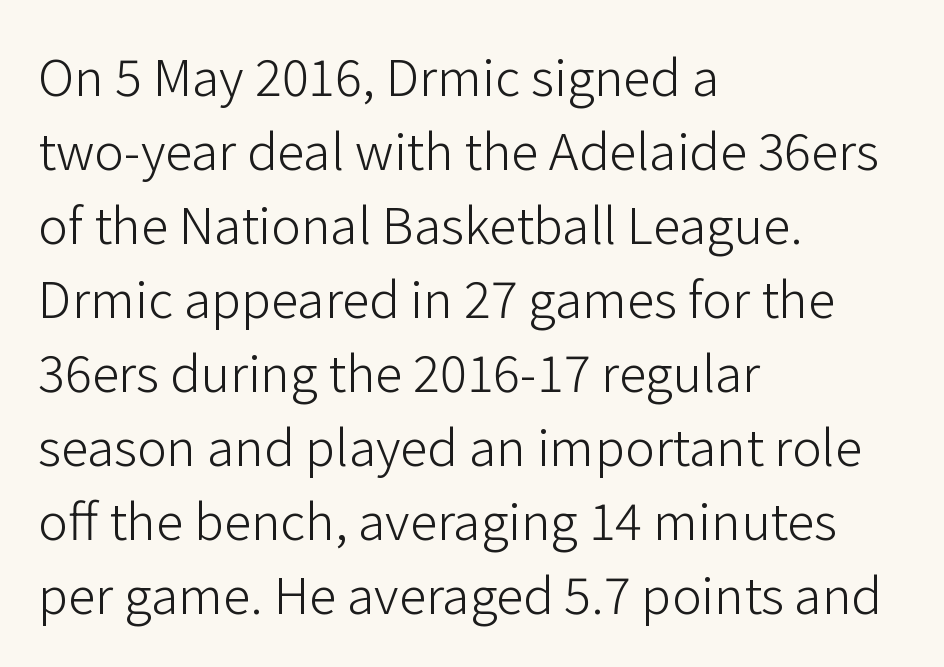
{"serif": "no", "italic": "no", "bold": "no", "weight": "light", "width": "normal", "stroke_contrast": "low", "x_height": "medium", "monospaced": "no", "underline": "no", "align": "left", "line_spacing": "normal", "line_spacing_ratio": 1.48, "letter_spacing": "normal", "letter_spacing_em": 0.0, "glyph_px": 50}
